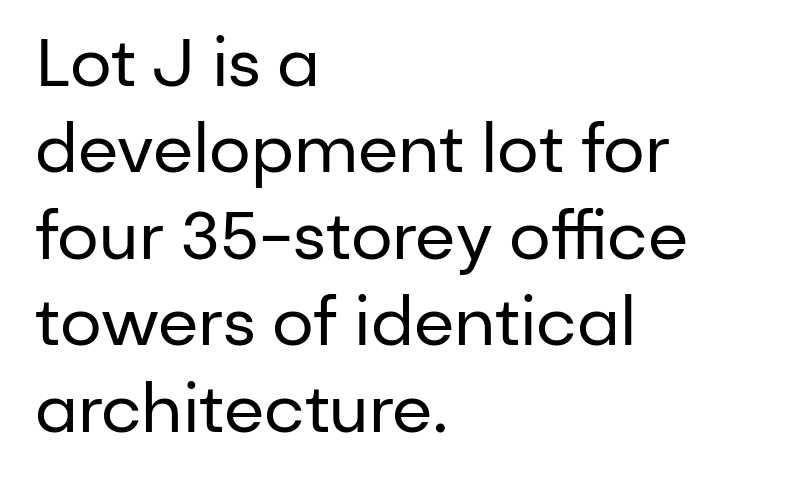
The image shows 66 px regular-weight sans-serif type, upright; set left-aligned, normal line spacing (1.31x), normal letter spacing, not underlined; low stroke contrast and a medium x-height.
